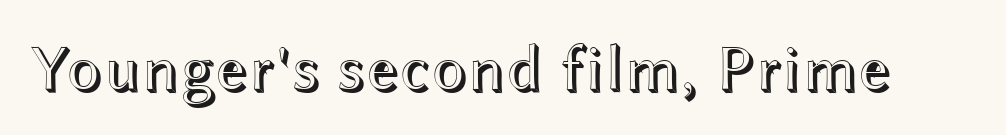
{"italic": "no", "width": "wide", "x_height": "medium", "monospaced": "no", "underline": "no", "letter_spacing": "normal", "letter_spacing_em": 0.0, "glyph_px": 65}
